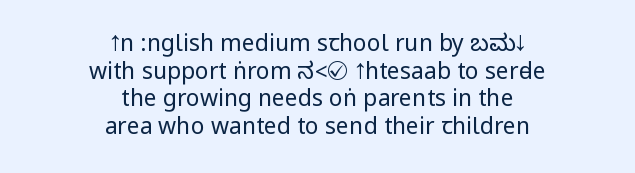
Q: Is the text bold? A: No.
Q: Is the text italic (slanted)? A: No, it is upright.
Q: Is the text underlined? A: No.
Q: How is the paragraph aligned? A: Centered.
Q: Is the spacing between letters normal or unusually wide? A: Normal.
